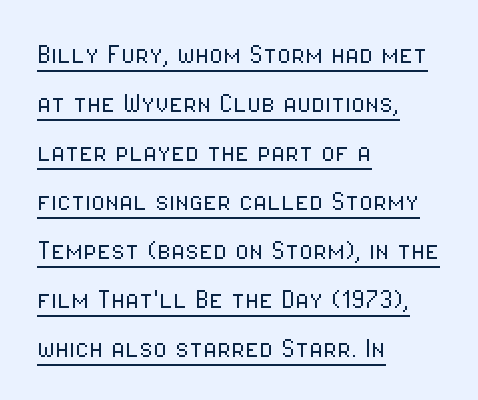
The image shows 32 px light, condensed sans-serif type, upright; set left-aligned, normal line spacing (1.53x), normal letter spacing, underlined; low stroke contrast and a medium x-height.
